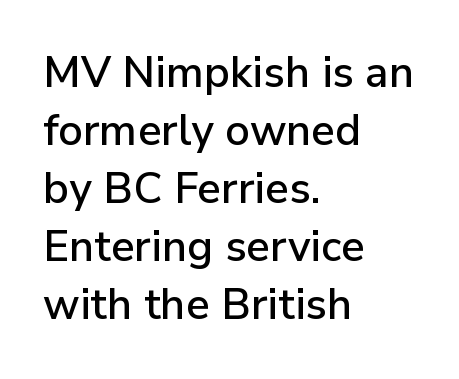
If you drew a line through each stem, it would be perfectly vertical. Spacing verdict: proportional, widths tailored to each character. Descenders hang freely into open space. The lines sit at an ordinary, default distance from one another. Between one letter and the next there's only the usual sliver of space.
